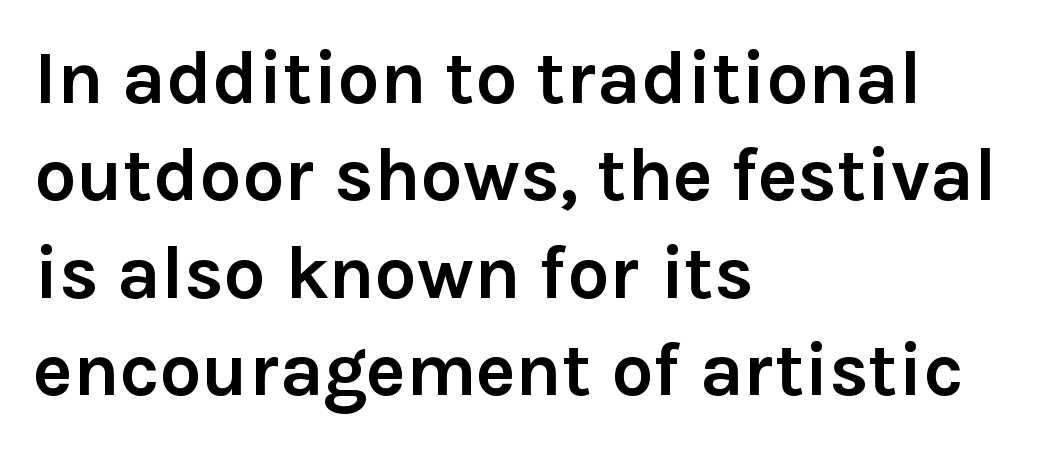
The string is rendered with underlining switched off. Regarding leading, the lines here are spaced in the standard way. Does the weight exceed regular? Yes, all the way to bold. Letterform terminals end flat and unadorned throughout the passage. The passage shown has conventional tracking throughout.
